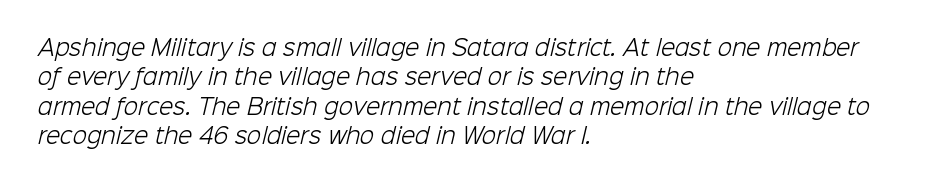
Q: Is the text bold? A: No.
Q: Is the text underlined? A: No.
Q: How is the paragraph aligned? A: Left-aligned.
Q: Is the spacing between letters normal or unusually wide? A: Normal.
Q: Is the spacing between lines tight, normal or loose? A: Normal.
